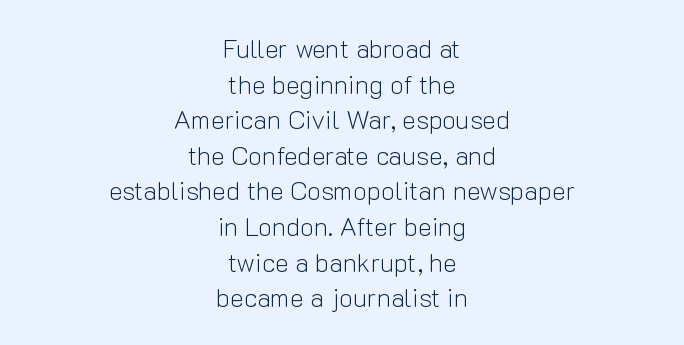
Just letters on the line, the space beneath them empty. Every stem runs plumb, perpendicular to the baseline. The strokes are not fattened; the text isn't bold. Every row of glyphs is offset so its center matches the block's center. Evenly set lines give the paragraph a standard silhouette. The rendering keeps characters at their native spacing.
